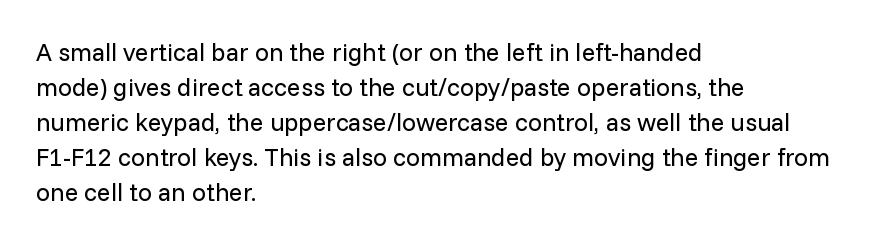
Q: Is the text bold? A: No.
Q: Is the text italic (slanted)? A: No, it is upright.
Q: Is the text underlined? A: No.
Q: How is the paragraph aligned? A: Left-aligned.
Q: Is the spacing between letters normal or unusually wide? A: Normal.
Q: Is the spacing between lines tight, normal or loose? A: Normal.
